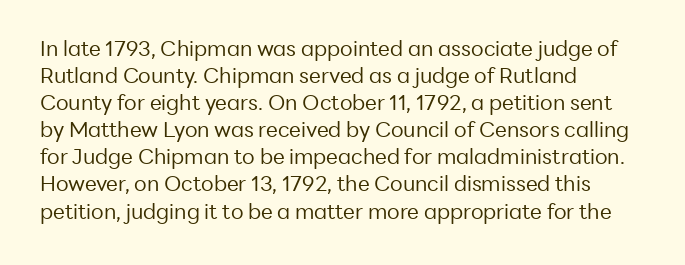
Q: Is the text bold? A: No.
Q: Is the text italic (slanted)? A: No, it is upright.
Q: Is the text underlined? A: No.
Q: How is the paragraph aligned? A: Left-aligned.
Q: Is the spacing between letters normal or unusually wide? A: Normal.
Q: Is the spacing between lines tight, normal or loose? A: Normal.
